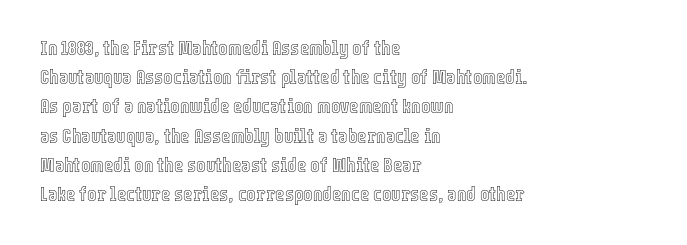
{"italic": "no", "underline": "no", "align": "left", "line_spacing": "normal", "line_spacing_ratio": 1.46, "letter_spacing": "normal", "letter_spacing_em": 0.0, "glyph_px": 20}
